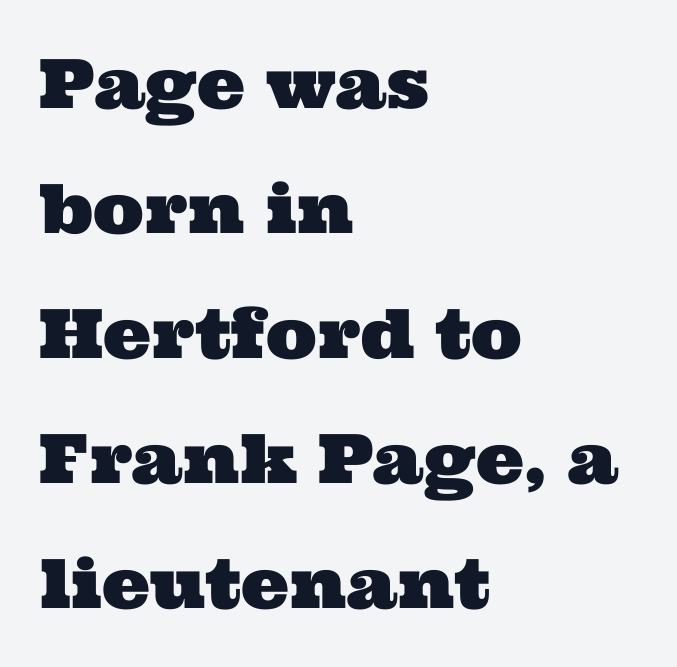
One-word summary of the alignment: left. Note the varied advance widths — an 'i' is clearly narrower than an 'm'. Lines of text with bare space underneath. A typesetter would label this face a serif. Look at the tracking — it's just the regular setting, nothing added.
